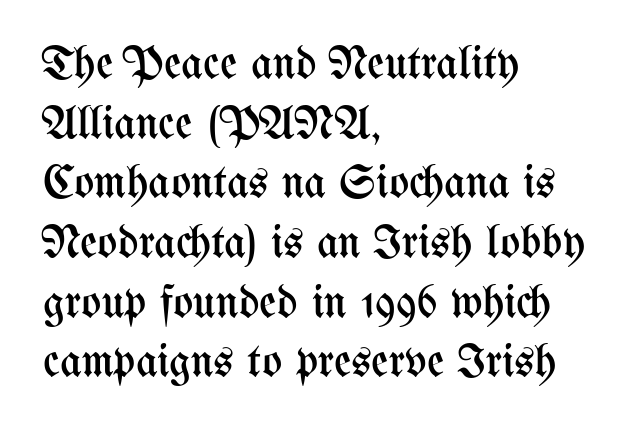
{"italic": "no", "bold": "no", "weight": "regular", "width": "condensed", "stroke_contrast": "medium", "x_height": "medium", "monospaced": "no", "underline": "no", "align": "left", "line_spacing": "normal", "line_spacing_ratio": 1.27, "letter_spacing": "normal", "letter_spacing_em": 0.0, "glyph_px": 47}
